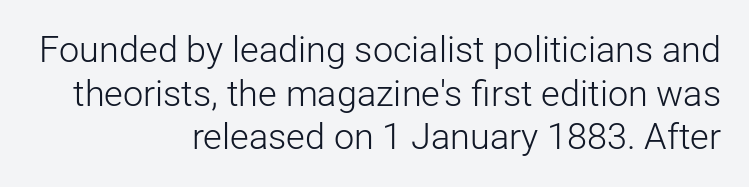
Q: Is the text bold? A: No.
Q: Is the text italic (slanted)? A: No, it is upright.
Q: Is the typeface a serif or a sans-serif typeface? A: Sans-serif.
Q: Is the text underlined? A: No.
Q: How is the paragraph aligned? A: Right-aligned.
Q: Is the spacing between letters normal or unusually wide? A: Normal.
Q: Width (condensed, normal, or wide)? A: Normal.
Q: Stroke contrast? A: Low.
Q: x-height? A: Medium.
Q: Monospaced? A: No.
